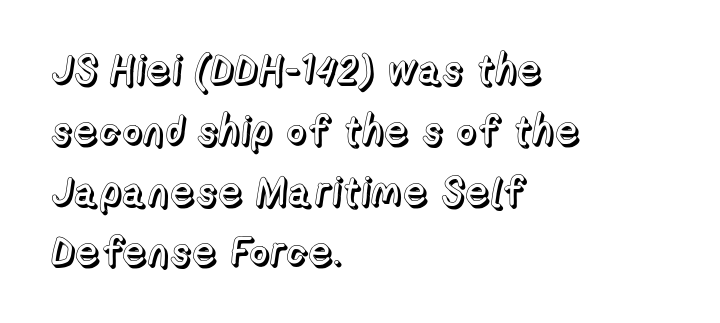
{"width": "normal", "x_height": "medium", "monospaced": "no", "underline": "no", "align": "left", "line_spacing": "normal", "line_spacing_ratio": 1.52, "letter_spacing": "normal", "letter_spacing_em": 0.0, "glyph_px": 40}
